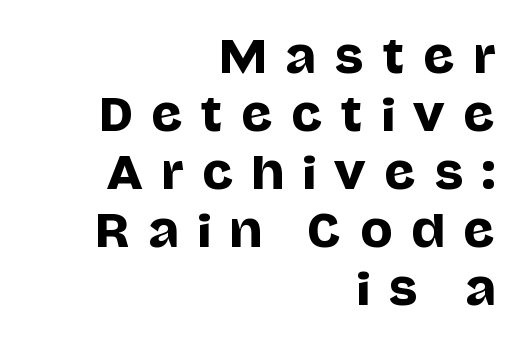
The image shows 43 px sans-serif type, upright; set right-aligned, normal line spacing (1.35x), unusually wide letter spacing (+0.43 em), not underlined; low stroke contrast and a large x-height.
